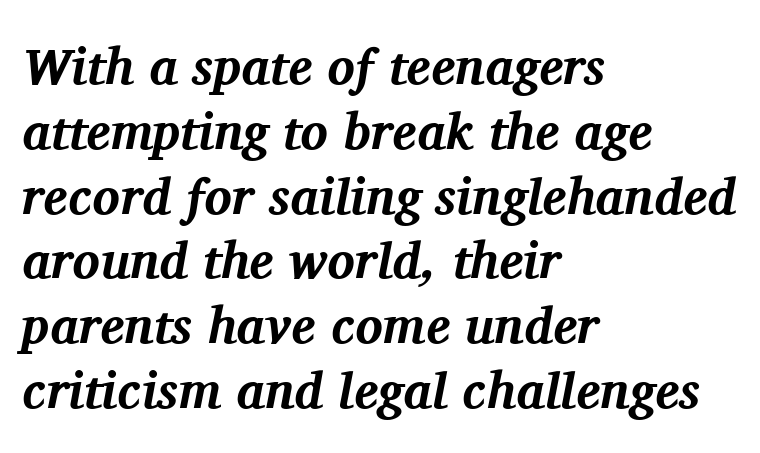
The image shows 51 px bold serif type, italic (leaning right); set left-aligned, normal line spacing (1.27x), normal letter spacing, not underlined; medium stroke contrast and a medium x-height.
